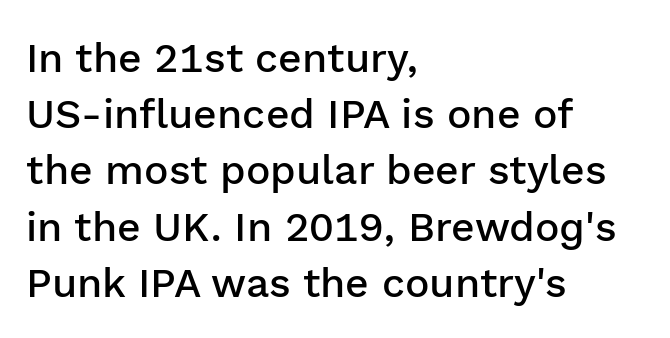
Q: Is the text bold? A: Semi-bold.
Q: Is the text italic (slanted)? A: No, it is upright.
Q: Is the typeface a serif or a sans-serif typeface? A: Sans-serif.
Q: Is the text underlined? A: No.
Q: How is the paragraph aligned? A: Left-aligned.
Q: Is the spacing between letters normal or unusually wide? A: Normal.
Q: Is the spacing between lines tight, normal or loose? A: Normal.
Q: Width (condensed, normal, or wide)? A: Normal.
Q: Stroke contrast? A: Low.
Q: x-height? A: Medium.
Q: Monospaced? A: No.
